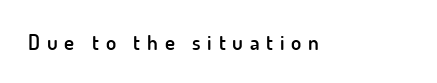
Q: Is the text bold? A: Semi-bold.
Q: Is the text italic (slanted)? A: No, it is upright.
Q: Is the text underlined? A: No.
Q: Is the spacing between letters normal or unusually wide? A: Unusually wide.
